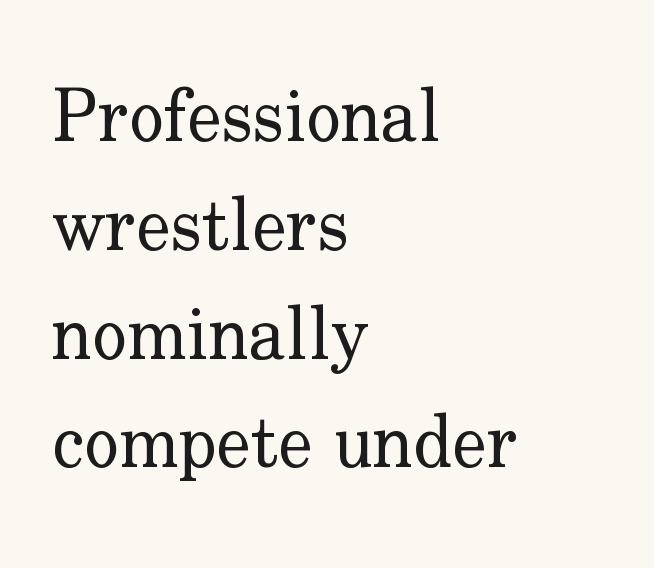
Honestly, the letter spacing is just normal — you wouldn't notice it. Unmarked baselines from the first word to the last. Looks like regular typesetting: each glyph gets only the width it needs. Old-style or modern, the face here clearly has serifs.
